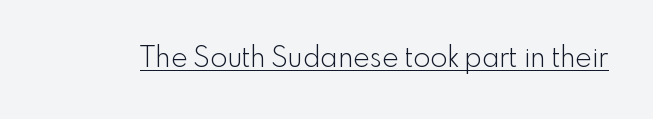
Looks like regular typesetting: each glyph gets only the width it needs. Italic: no, the glyphs are upright roman. The text was rendered using a sans face with plain stroke endings. How are the letters spaced? Ordinarily, with no added tracking. The specimen includes a rule beneath the text block's lines.
